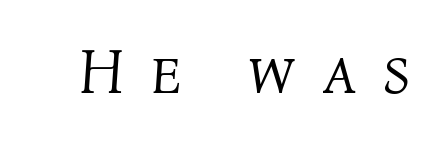
The image shows 64 px light type, italic (leaning right); set unusually wide letter spacing (+0.42 em), not underlined; medium stroke contrast and a medium x-height.
